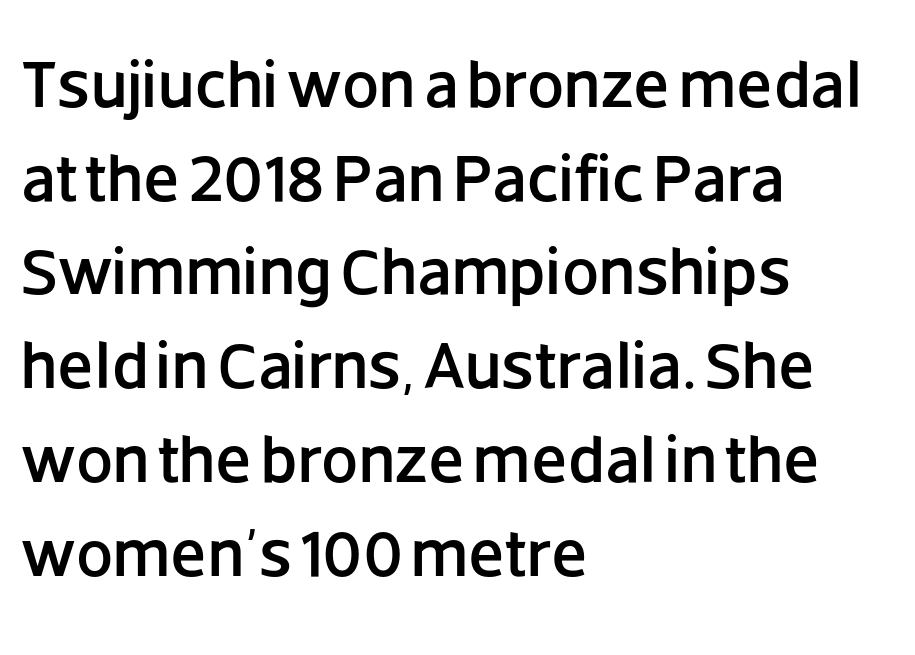
{"serif": "no", "italic": "no", "width": "normal", "stroke_contrast": "low", "x_height": "large", "monospaced": "no", "underline": "no", "align": "left", "line_spacing": "normal", "line_spacing_ratio": 1.42, "letter_spacing": "normal", "letter_spacing_em": 0.0, "glyph_px": 66}
